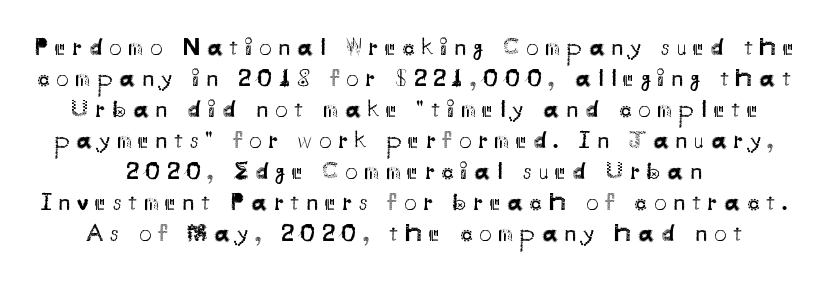
Posture: upright roman. The letters are spread apart with noticeably loose tracking. Stems here are at most as thick as an everyday book face. This sample is center-justified, so both line endings float freely. A clean baseline with only descenders dipping below it.
